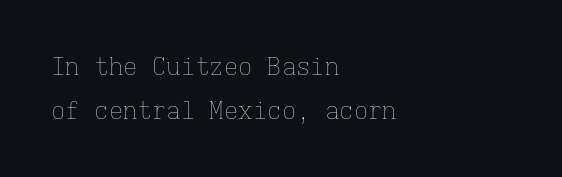
Nobody touched the tracking dial on this one. The specimen omits any rule beneath the text block's lines. The type sits square on the baseline with zero lean. The cut favours lightness, reaching ordinary text weight at its darkest. Line beginnings align vertically; line endings do not.
